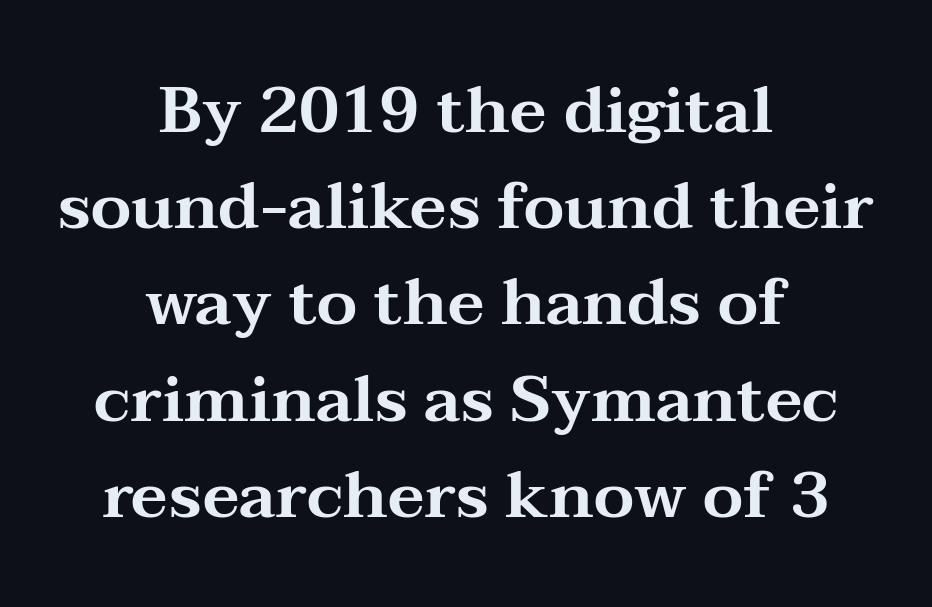
{"serif": "yes", "italic": "no", "width": "wide", "stroke_contrast": "medium", "x_height": "medium", "monospaced": "no", "underline": "no", "align": "center", "line_spacing": "normal", "line_spacing_ratio": 1.48, "letter_spacing": "normal", "letter_spacing_em": 0.0, "glyph_px": 65}
